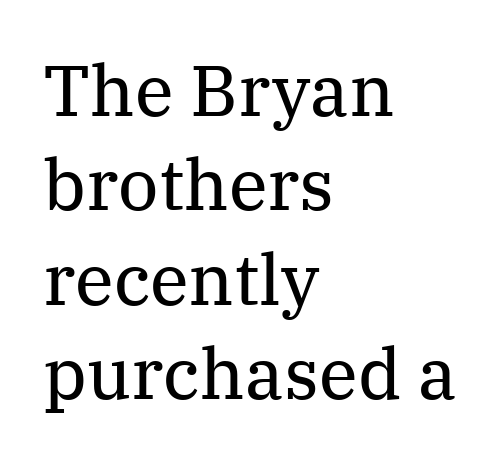
Stroke mass is kept to a normal reading level or below. This block has exactly the height ordinary leading produces. The line texture is even and compact thanks to regular tracking. The rendering anchors every line to the left-hand side.
